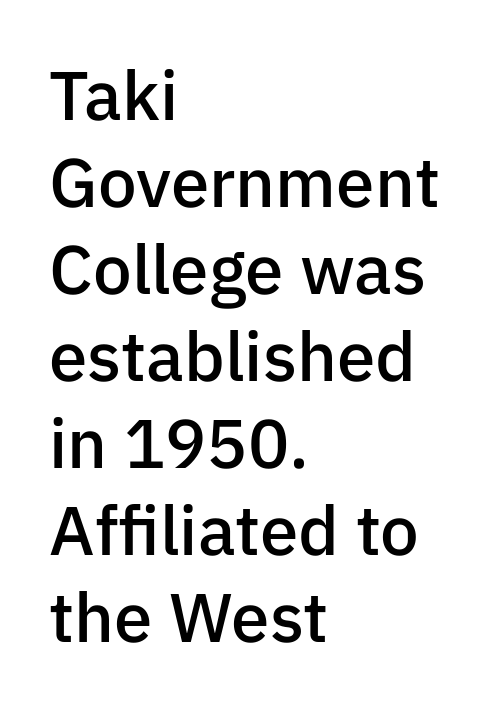
Q: Is the text bold? A: Semi-bold.
Q: Is the text italic (slanted)? A: No, it is upright.
Q: Is the typeface a serif or a sans-serif typeface? A: Sans-serif.
Q: Is the text underlined? A: No.
Q: How is the paragraph aligned? A: Left-aligned.
Q: Is the spacing between letters normal or unusually wide? A: Normal.
Q: Is the spacing between lines tight, normal or loose? A: Normal.
Q: Width (condensed, normal, or wide)? A: Normal.
Q: Stroke contrast? A: Low.
Q: x-height? A: Medium.
Q: Monospaced? A: No.
